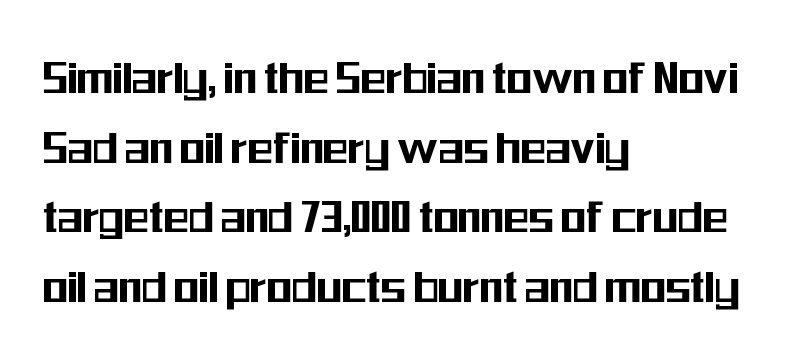
The zone under the glyphs is completely vacant. Each word holds together tightly as a unit, with standard inter-letter gaps. Does the type have serifs? No, each stem ends abruptly. A typesetter would call this proportional, since set widths differ per character.
